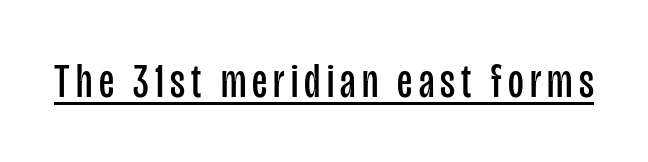
The image shows 48 px regular-weight, condensed sans-serif type, upright; set underlined; low stroke contrast and a large x-height.
